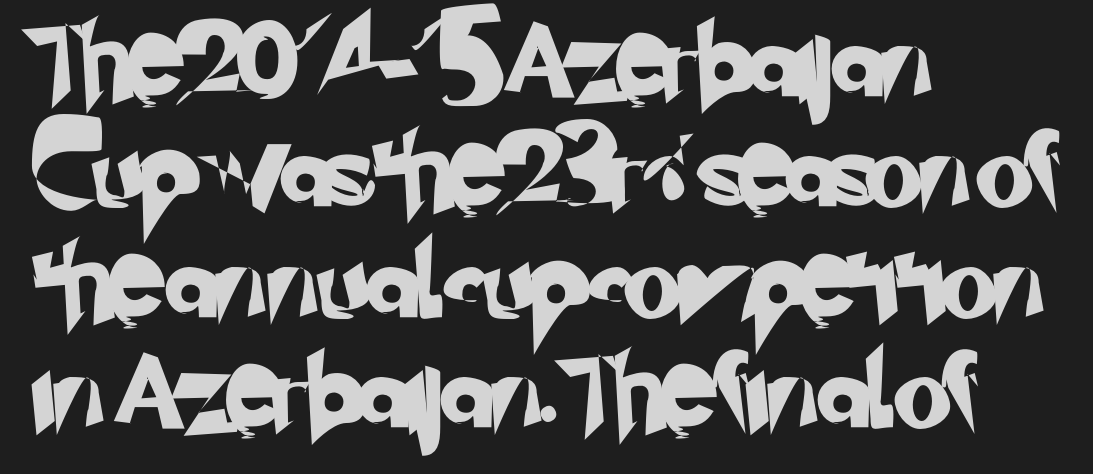
Q: Is the typeface a serif or a sans-serif typeface? A: Sans-serif.
Q: Is the text underlined? A: No.
Q: How is the paragraph aligned? A: Left-aligned.
Q: Is the spacing between letters normal or unusually wide? A: Normal.
Q: Is the spacing between lines tight, normal or loose? A: Normal.
Q: Width (condensed, normal, or wide)? A: Normal.
Q: Stroke contrast? A: Low.
Q: x-height? A: Small.
Q: Monospaced? A: No.
